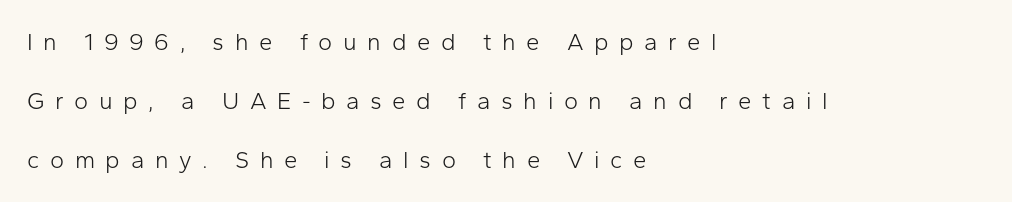
The image shows 24 px text type, upright; set left-aligned, loose line spacing (2.45x), unusually wide letter spacing (+0.44 em), not underlined.
